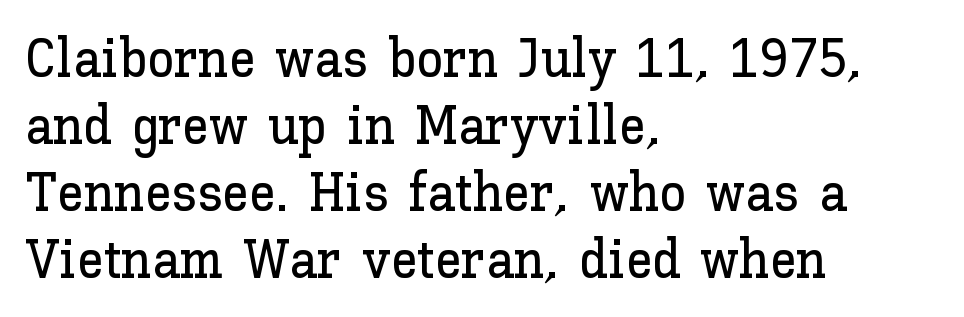
Caption: multi-line text, flush left, ragged right. Unlike italic type, these characters show no tilt at all. Here the designer chose a conventional face with non-uniform glyph widths. The line texture is even and compact thanks to regular tracking. The space beneath each line is pristine and unruled.
